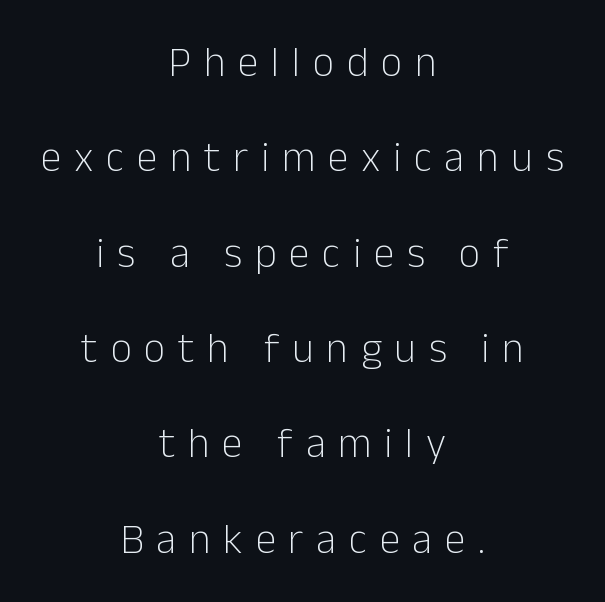
Q: Is the text bold? A: No.
Q: Is the text italic (slanted)? A: No, it is upright.
Q: Is the typeface a serif or a sans-serif typeface? A: Sans-serif.
Q: Is the text underlined? A: No.
Q: How is the paragraph aligned? A: Centered.
Q: Is the spacing between letters normal or unusually wide? A: Unusually wide.
Q: Is the spacing between lines tight, normal or loose? A: Loose.
Q: Width (condensed, normal, or wide)? A: Normal.
Q: Stroke contrast? A: Low.
Q: x-height? A: Medium.
Q: Monospaced? A: No.
